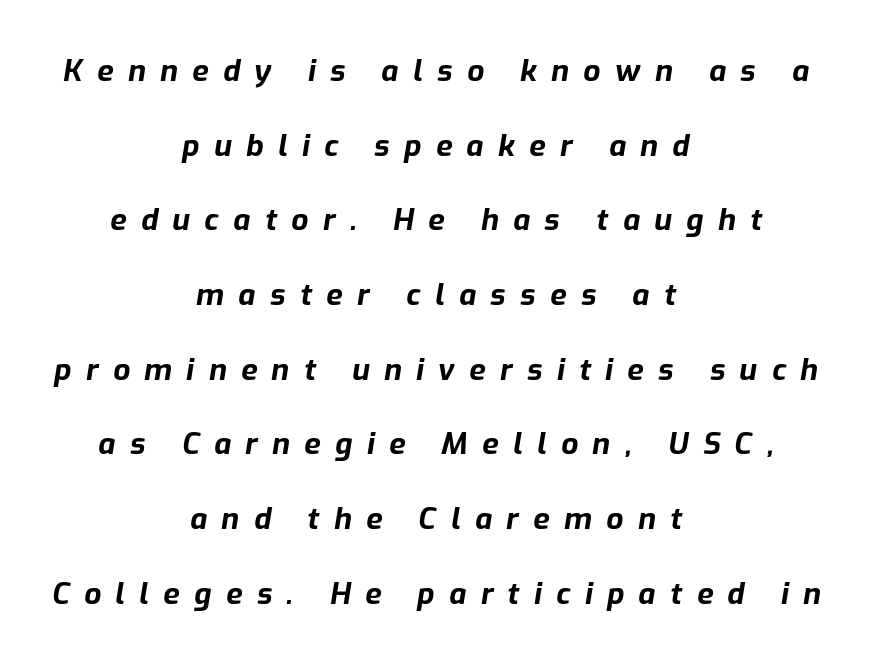
The line texture is sparse and dotted thanks to wide tracking. Italic: yes, the glyphs are oblique. Vertical spacing — loose. The strip under each line holds only bare page. Varying glyph widths throughout — classic text-font behaviour.
